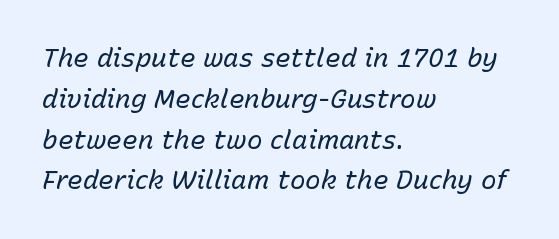
The image shows 26 px text type, italic (leaning right); set left-aligned, normal line spacing (1.57x), normal letter spacing, not underlined.
